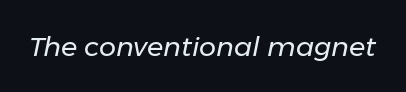
Bare-footed words on every line. Compared with a typical body face, this is equally light or lighter still. Spacing between characters is what you'd get straight out of the box. These lines were composed using italics.
